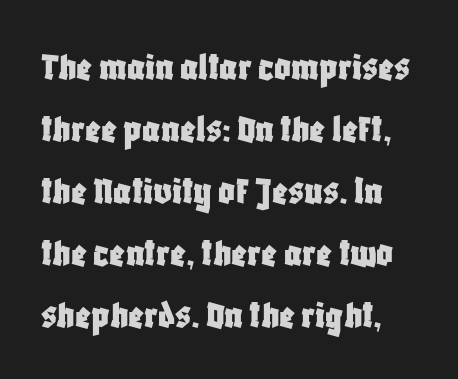
The image shows 41 px condensed sans-serif type, upright; set normal line spacing (1.51x), normal letter spacing, not underlined; low stroke contrast and a large x-height.
